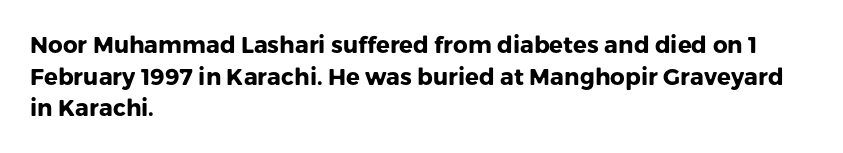
Q: Is the text bold? A: Yes.
Q: Is the text italic (slanted)? A: No, it is upright.
Q: Is the text underlined? A: No.
Q: How is the paragraph aligned? A: Left-aligned.
Q: Is the spacing between letters normal or unusually wide? A: Normal.
Q: Is the spacing between lines tight, normal or loose? A: Normal.
